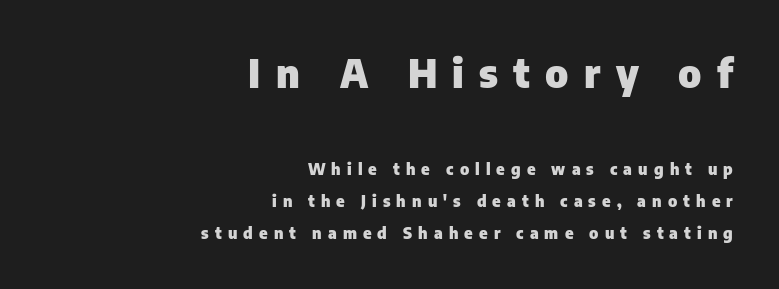
Q: Is the text bold? A: Yes.
Q: Is the text italic (slanted)? A: No, it is upright.
Q: Is the typeface a serif or a sans-serif typeface? A: Sans-serif.
Q: Is the text underlined? A: No.
Q: How is the paragraph aligned? A: Right-aligned.
Q: Is the spacing between letters normal or unusually wide? A: Unusually wide.
Q: Is the spacing between lines tight, normal or loose? A: Loose.
Q: Which block of text is set in a larger size, the first (top) or the second (bottom)? A: The first (top) one.
Q: Width (condensed, normal, or wide)? A: Normal.
Q: Stroke contrast? A: Low.
Q: x-height? A: Medium.
Q: Monospaced? A: No.
